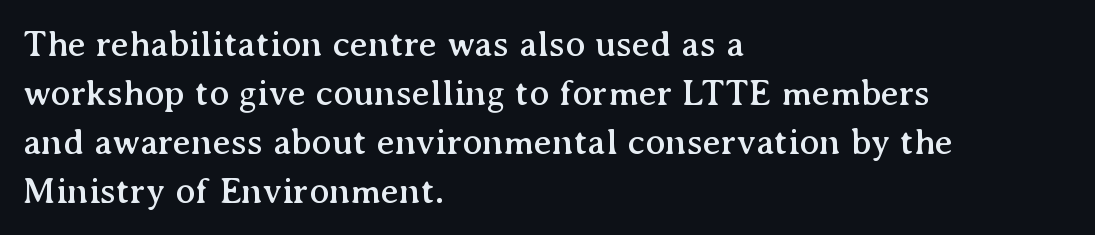
Q: Is the text italic (slanted)? A: No, it is upright.
Q: Is the typeface a serif or a sans-serif typeface? A: Serif.
Q: Is the text underlined? A: No.
Q: How is the paragraph aligned? A: Left-aligned.
Q: Is the spacing between letters normal or unusually wide? A: Normal.
Q: Is the spacing between lines tight, normal or loose? A: Normal.
Q: Width (condensed, normal, or wide)? A: Normal.
Q: Stroke contrast? A: Medium.
Q: x-height? A: Medium.
Q: Monospaced? A: No.
